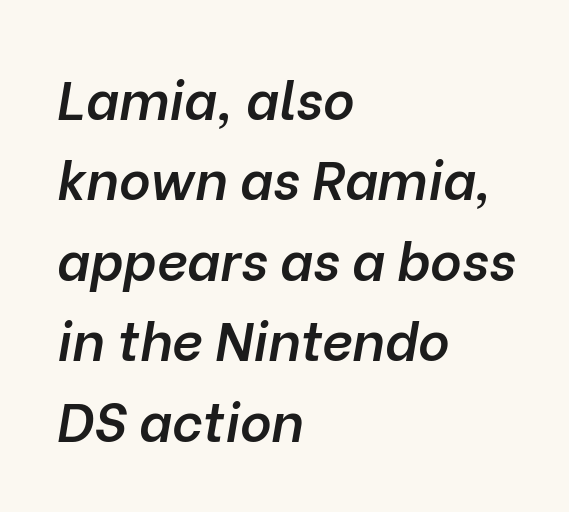
The image shows 54 px semibold type, italic (leaning right); set left-aligned, normal line spacing (1.49x), normal letter spacing, not underlined; low stroke contrast and a medium x-height.
